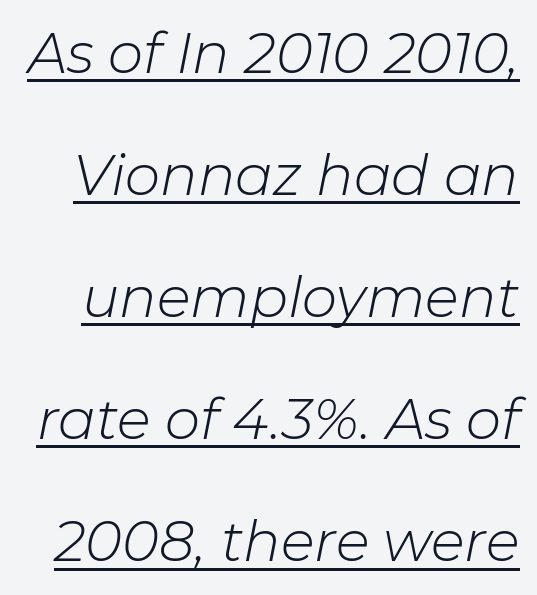
The image shows 56 px light type, italic (leaning right); set loose line spacing (2.18x), normal letter spacing, underlined; low stroke contrast and a medium x-height.
